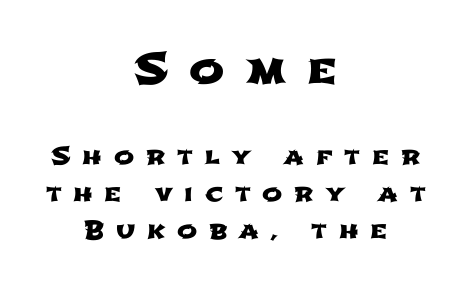
{"serif": "no", "width": "wide", "stroke_contrast": "low", "x_height": "medium", "monospaced": "no", "underline": "no", "align": "center", "line_spacing": "normal", "line_spacing_ratio": 1.55, "letter_spacing": "wide", "letter_spacing_em": 0.49, "larger_block": "first", "size_ratio": 1.75, "glyph_px": 42}
